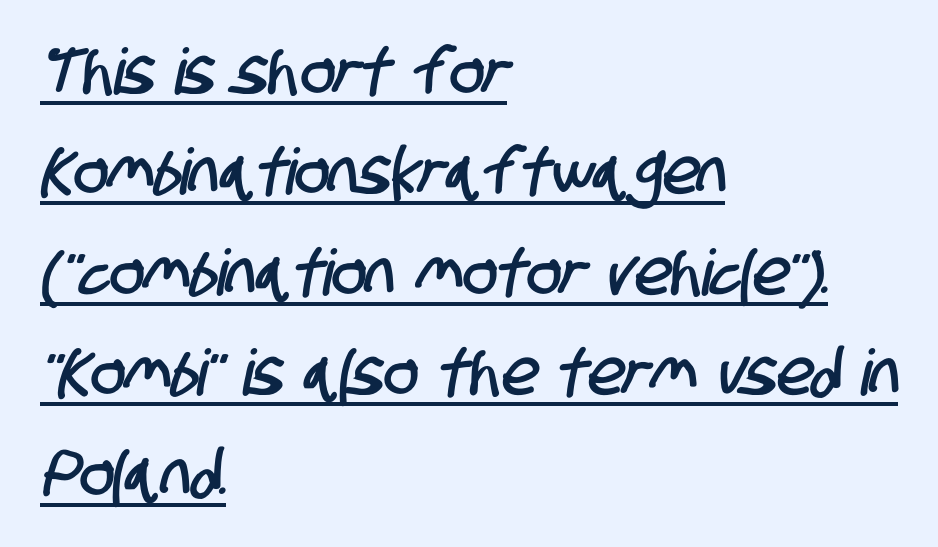
The rendering uses natural spacing where letterforms have individual widths. The face used here appears with an underline applied. A sans-serif font was chosen for this passage. Layout note: lines flush left.
